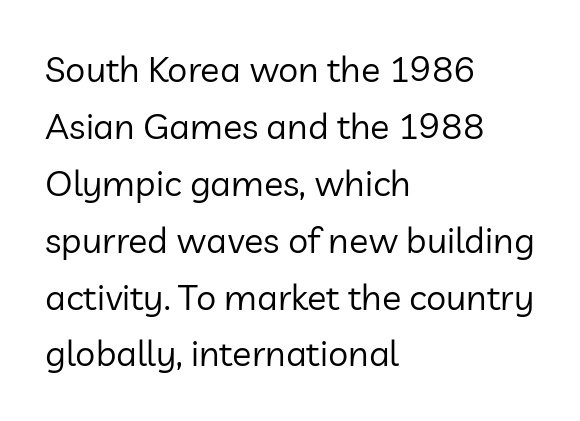
Q: Is the text bold? A: No.
Q: Is the text italic (slanted)? A: No, it is upright.
Q: Is the typeface a serif or a sans-serif typeface? A: Sans-serif.
Q: Is the text underlined? A: No.
Q: How is the paragraph aligned? A: Left-aligned.
Q: Is the spacing between letters normal or unusually wide? A: Normal.
Q: Is the spacing between lines tight, normal or loose? A: Normal.
Q: Width (condensed, normal, or wide)? A: Normal.
Q: Stroke contrast? A: Low.
Q: x-height? A: Medium.
Q: Monospaced? A: No.
